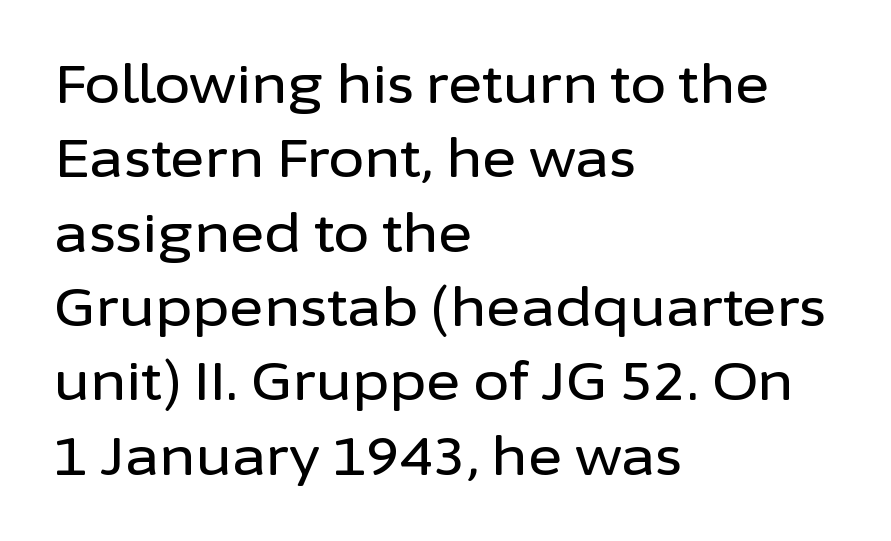
{"serif": "no", "italic": "no", "width": "normal", "stroke_contrast": "low", "x_height": "medium", "monospaced": "no", "underline": "no", "align": "left", "line_spacing": "normal", "line_spacing_ratio": 1.43, "letter_spacing": "normal", "letter_spacing_em": 0.0, "glyph_px": 52}
